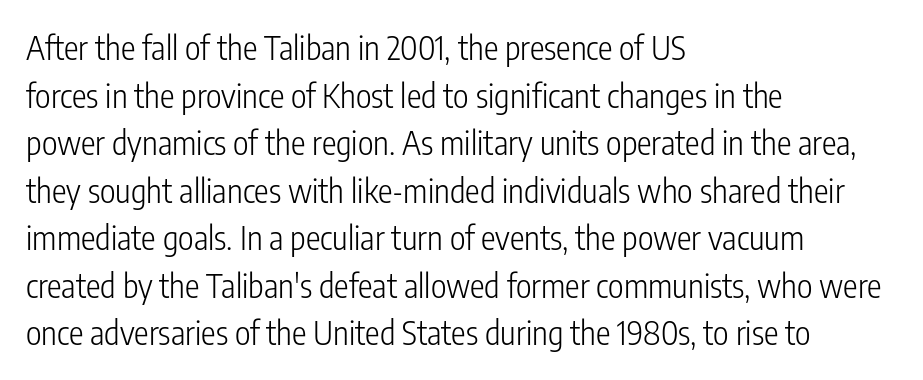
Q: Is the text bold? A: No.
Q: Is the text italic (slanted)? A: No, it is upright.
Q: Is the typeface a serif or a sans-serif typeface? A: Sans-serif.
Q: Is the text underlined? A: No.
Q: How is the paragraph aligned? A: Left-aligned.
Q: Is the spacing between letters normal or unusually wide? A: Normal.
Q: Is the spacing between lines tight, normal or loose? A: Normal.
Q: Width (condensed, normal, or wide)? A: Condensed.
Q: Stroke contrast? A: Low.
Q: x-height? A: Medium.
Q: Monospaced? A: No.
